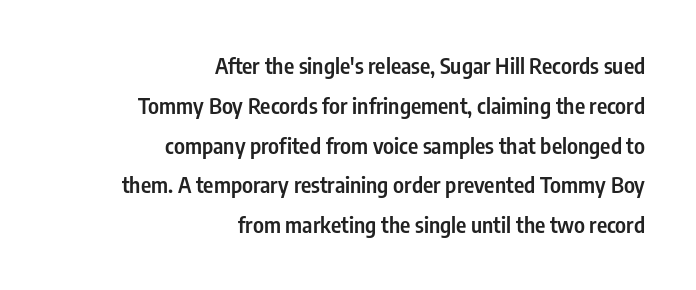
Q: Is the text bold? A: Semi-bold.
Q: Is the text italic (slanted)? A: No, it is upright.
Q: Is the text underlined? A: No.
Q: How is the paragraph aligned? A: Right-aligned.
Q: Is the spacing between letters normal or unusually wide? A: Normal.
